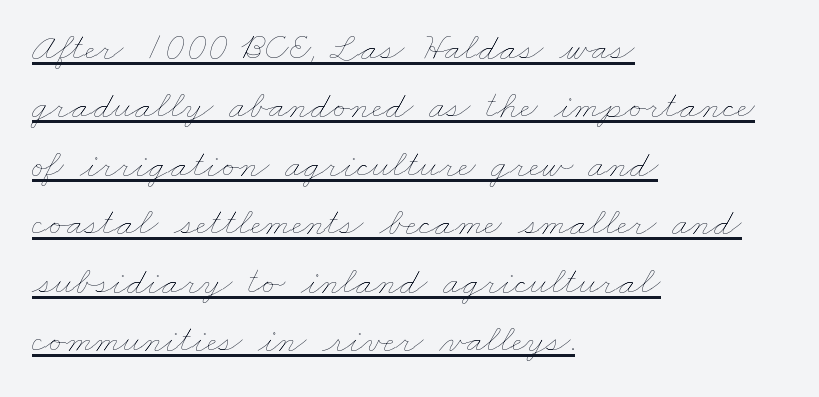
Reading down the block, your eye returns to a fixed left position each line. Stroke mass is kept to a normal reading level or below. Proportional: the letters do not fall into vertical columns. Nobody touched the tracking dial on this one. The passage shown is underscored from start to finish. This block has exactly the height ordinary leading produces.
